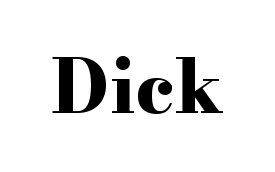
Q: Is the text bold? A: Yes.
Q: Is the text italic (slanted)? A: No, it is upright.
Q: Is the typeface a serif or a sans-serif typeface? A: Serif.
Q: Is the text underlined? A: No.
Q: Is the spacing between letters normal or unusually wide? A: Normal.
Q: Width (condensed, normal, or wide)? A: Wide.
Q: Stroke contrast? A: High.
Q: x-height? A: Small.
Q: Monospaced? A: No.
